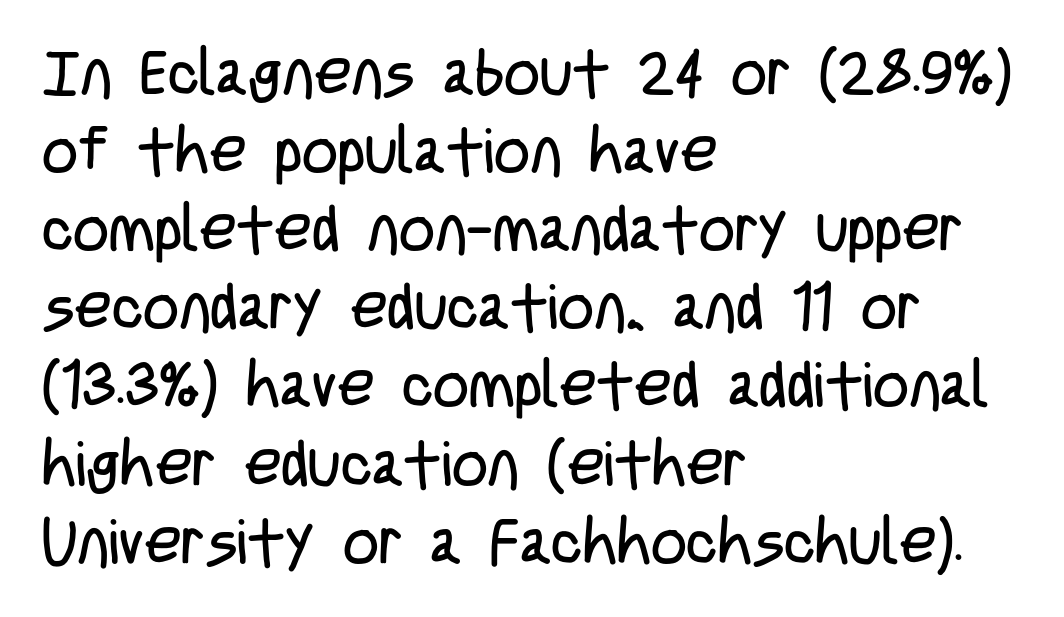
Type style note: lacks serifs. Nobody drew a line under any word here. Do the letters lean? They stand straight. Line starts are locked; line ends wander. You could not count columns in this text — the font is proportionally spaced.
